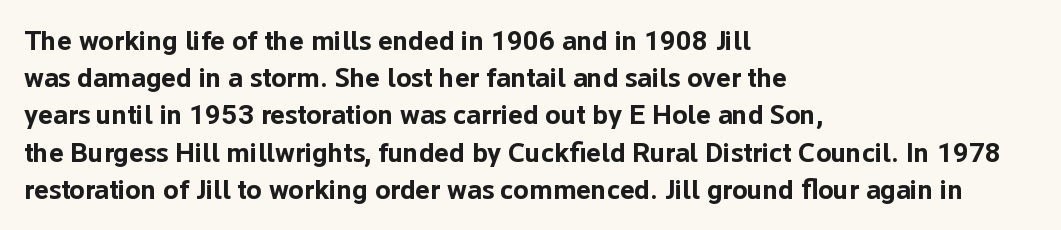
Q: Is the text bold? A: Yes.
Q: Is the text italic (slanted)? A: No, it is upright.
Q: Is the typeface a serif or a sans-serif typeface? A: Sans-serif.
Q: Is the text underlined? A: No.
Q: How is the paragraph aligned? A: Left-aligned.
Q: Is the spacing between letters normal or unusually wide? A: Normal.
Q: Is the spacing between lines tight, normal or loose? A: Normal.
Q: Width (condensed, normal, or wide)? A: Normal.
Q: Stroke contrast? A: Low.
Q: x-height? A: Medium.
Q: Monospaced? A: No.
